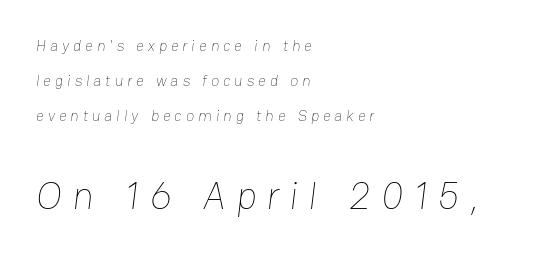
The image shows 38 px thin type; set left-aligned, loose line spacing (2.32x), unusually wide letter spacing (+0.27 em), not underlined; the second (bottom) block is 2.53x larger; low stroke contrast and a medium x-height.
